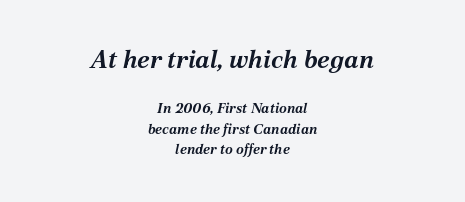
{"italic": "yes", "lean": "right", "slant_degrees": 12, "bold": "yes", "underline": "no", "align": "center", "line_spacing": "normal", "line_spacing_ratio": 1.45, "letter_spacing": "normal", "letter_spacing_em": 0.0, "larger_block": "first", "size_ratio": 1.79, "glyph_px": 25}
